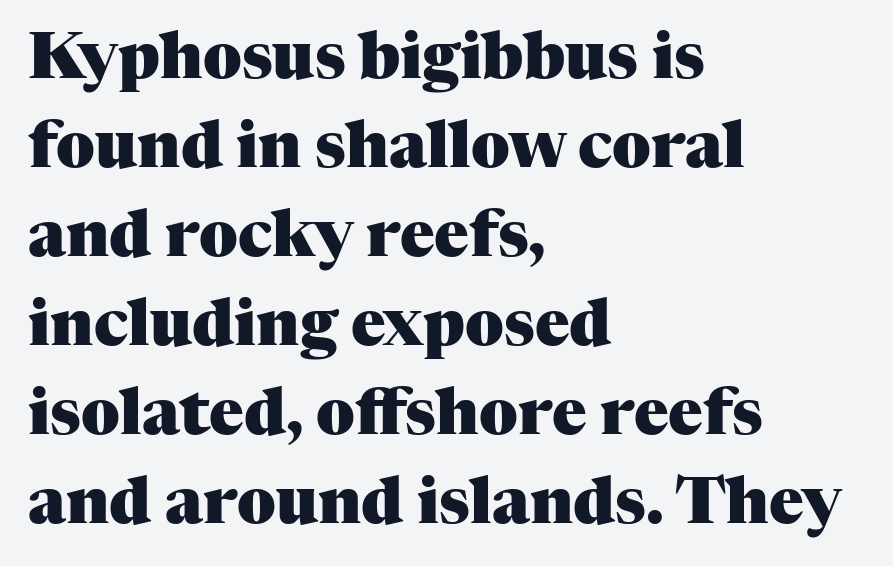
{"serif": "yes", "italic": "no", "bold": "yes", "weight": "heavy", "width": "normal", "stroke_contrast": "medium", "x_height": "medium", "monospaced": "no", "underline": "no", "align": "left", "line_spacing": "normal", "line_spacing_ratio": 1.39, "letter_spacing": "normal", "letter_spacing_em": 0.0, "glyph_px": 64}
